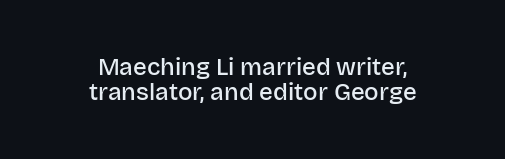
{"italic": "no", "bold": "semi", "underline": "no", "align": "center", "line_spacing": "tight", "line_spacing_ratio": 1.03, "letter_spacing": "normal", "letter_spacing_em": 0.0, "glyph_px": 24}
